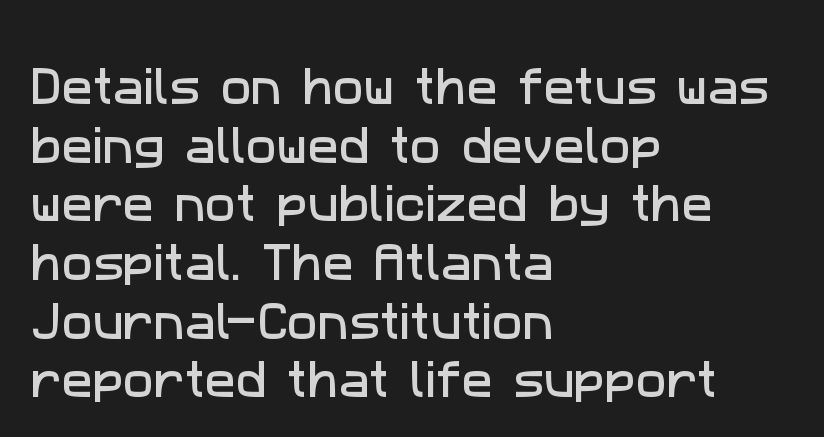
{"serif": "no", "width": "normal", "stroke_contrast": "low", "x_height": "medium", "monospaced": "no", "underline": "no", "align": "left", "line_spacing": "normal", "line_spacing_ratio": 1.43, "letter_spacing": "normal", "letter_spacing_em": 0.0, "glyph_px": 41}
